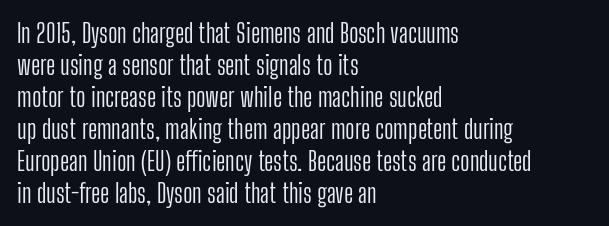
{"italic": "no", "bold": "no", "underline": "no", "align": "left", "line_spacing_ratio": 1.23, "letter_spacing": "normal", "letter_spacing_em": 0.0, "glyph_px": 26}
